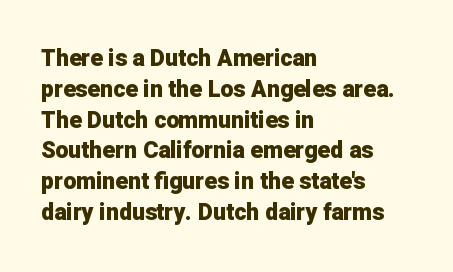
It's the straight-up-and-down kind of type. Descender tails drop into unmarked territory. Weight check: bold — yes, fully. Line beginnings align vertically; line endings do not.
